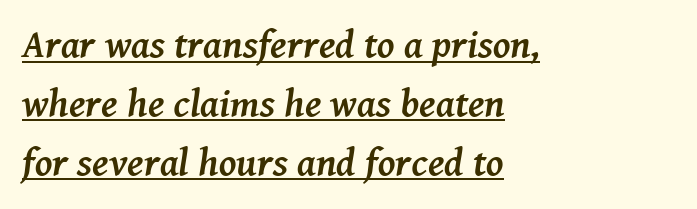
{"serif": "yes", "italic": "yes", "lean": "right", "slant_degrees": 8, "bold": "yes", "weight": "semibold", "width": "normal", "stroke_contrast": "medium", "x_height": "medium", "monospaced": "no", "underline": "yes", "align": "left", "line_spacing": "normal", "line_spacing_ratio": 1.51, "letter_spacing": "normal", "letter_spacing_em": 0.0, "glyph_px": 39}
